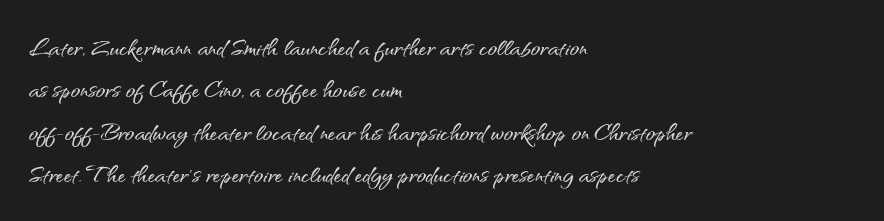
If you measured baseline to baseline, you'd find a middling distance. Alignment: flush left. The gap between lines stays unmarked. These lines are rendered in a variable-pitch font.
